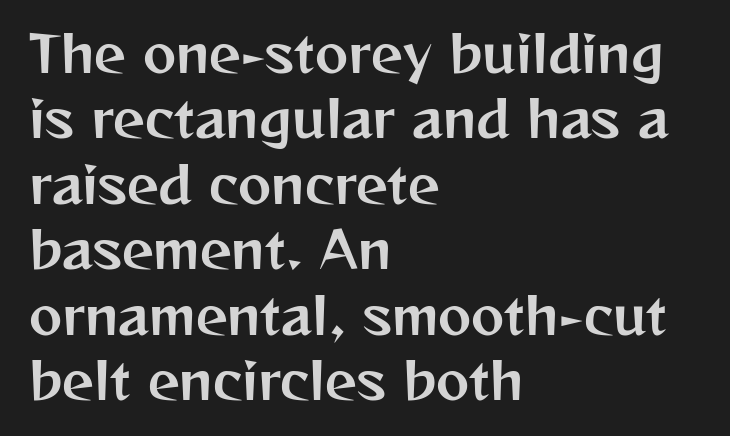
{"serif": "no", "italic": "no", "width": "normal", "stroke_contrast": "medium", "x_height": "medium", "monospaced": "no", "underline": "no", "align": "left", "line_spacing": "normal", "line_spacing_ratio": 1.31, "letter_spacing": "normal", "letter_spacing_em": 0.0, "glyph_px": 50}
